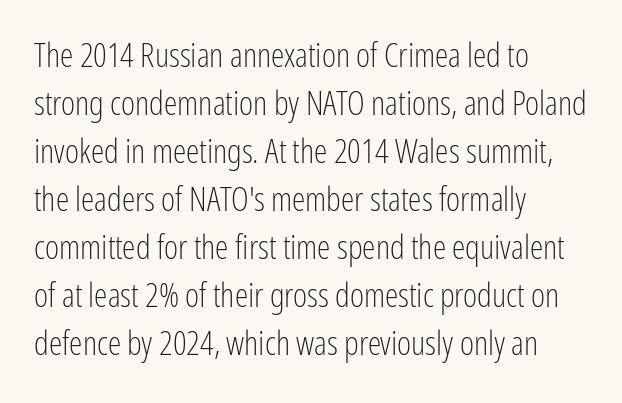
This sample is left-justified, so line endings fall wherever the words run out. Words float on clear page, feet unadorned. Nothing unusual about the tracking: characters are spaced as the font intends. A typesetter would call this proportional, since set widths differ per character. The text was rendered using a sans face with plain stroke endings.
